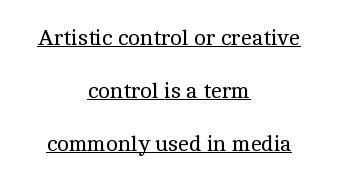
A great deal of white space separates one row of letters from the next. The face used here is rendered with its standard letterfit. The passage shown is underscored from start to finish. Notice how the passage keeps no hard edge, just a central spine. The letters look calm and open, with moderate or lighter stems. In terms of posture, this sample is upright.
